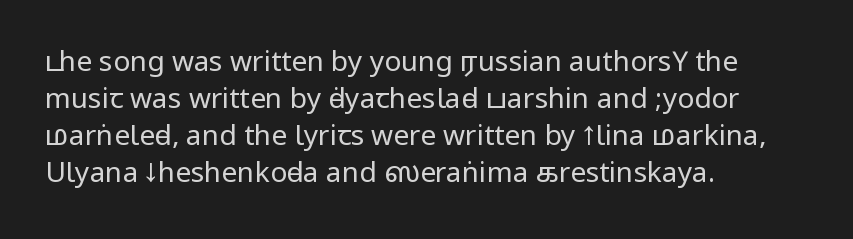
Q: Is the text bold? A: No.
Q: Is the text italic (slanted)? A: No, it is upright.
Q: Is the typeface a serif or a sans-serif typeface? A: Sans-serif.
Q: Is the text underlined? A: No.
Q: How is the paragraph aligned? A: Left-aligned.
Q: Is the spacing between letters normal or unusually wide? A: Normal.
Q: Is the spacing between lines tight, normal or loose? A: Normal.
Q: Width (condensed, normal, or wide)? A: Condensed.
Q: Stroke contrast? A: Low.
